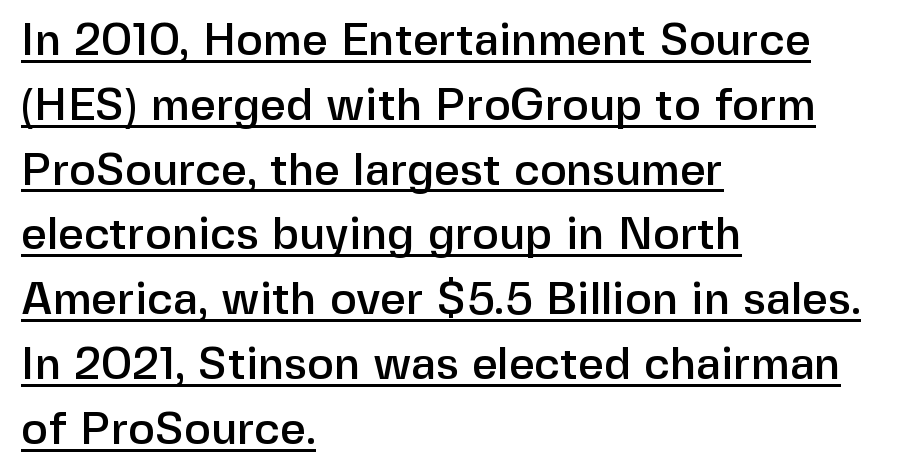
{"serif": "no", "italic": "no", "width": "normal", "stroke_contrast": "low", "x_height": "medium", "monospaced": "no", "underline": "yes", "align": "left", "line_spacing": "normal", "line_spacing_ratio": 1.44, "letter_spacing": "normal", "letter_spacing_em": 0.0, "glyph_px": 45}
